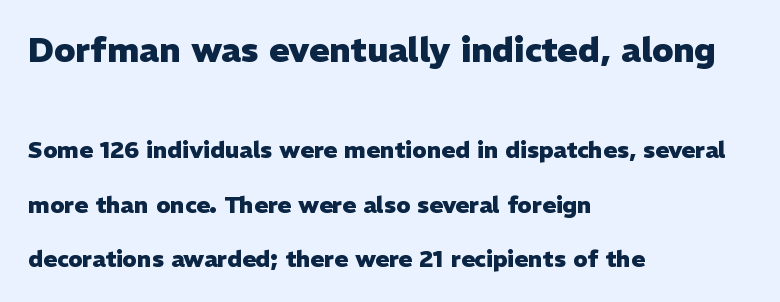
{"serif": "no", "italic": "no", "bold": "yes", "weight": "heavy", "width": "normal", "stroke_contrast": "low", "x_height": "medium", "monospaced": "no", "underline": "no", "align": "left", "line_spacing": "loose", "line_spacing_ratio": 2.36, "letter_spacing": "normal", "letter_spacing_em": 0.0, "larger_block": "first", "size_ratio": 1.48, "glyph_px": 34}
